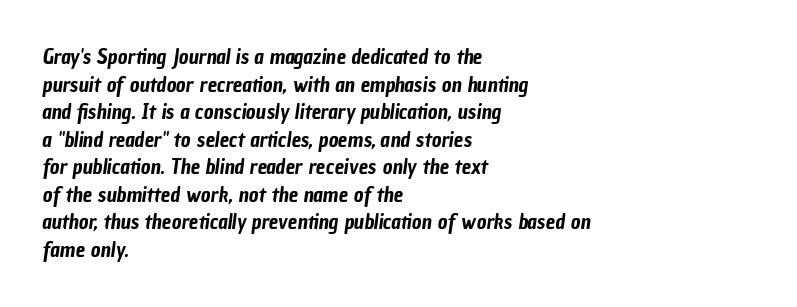
The leading is moderate, giving the passage an even texture. The text block is weighted toward the left margin, trailing off unevenly rightward. Look at the tracking — it's just the regular setting, nothing added. Honestly, there is no underline to notice here at all.
